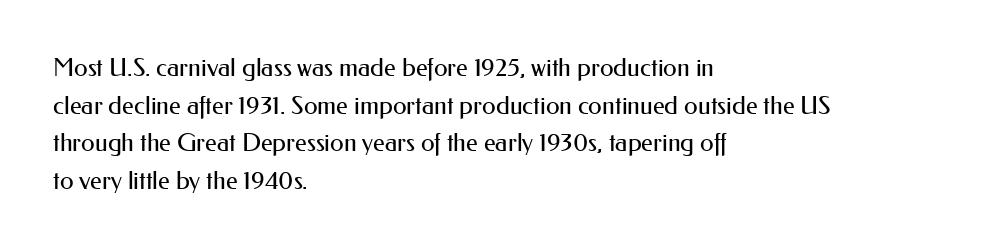
Q: Is the text bold? A: No.
Q: Is the text italic (slanted)? A: No, it is upright.
Q: Is the text underlined? A: No.
Q: How is the paragraph aligned? A: Left-aligned.
Q: Is the spacing between letters normal or unusually wide? A: Normal.
Q: Is the spacing between lines tight, normal or loose? A: Normal.
